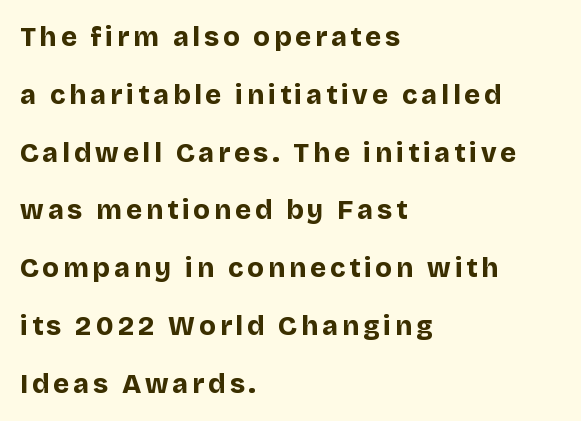
{"italic": "no", "bold": "yes", "underline": "no", "align": "left", "line_spacing": "loose", "line_spacing_ratio": 2.14, "glyph_px": 27}
